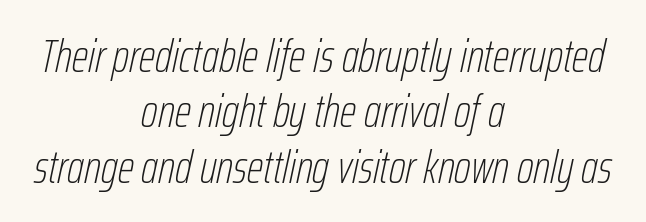
Q: Is the text bold? A: No.
Q: Is the text italic (slanted)? A: Yes, it leans right by about 12 degrees.
Q: Is the text underlined? A: No.
Q: How is the paragraph aligned? A: Centered.
Q: Is the spacing between letters normal or unusually wide? A: Normal.
Q: Width (condensed, normal, or wide)? A: Condensed.
Q: Stroke contrast? A: Low.
Q: x-height? A: Medium.
Q: Monospaced? A: No.
